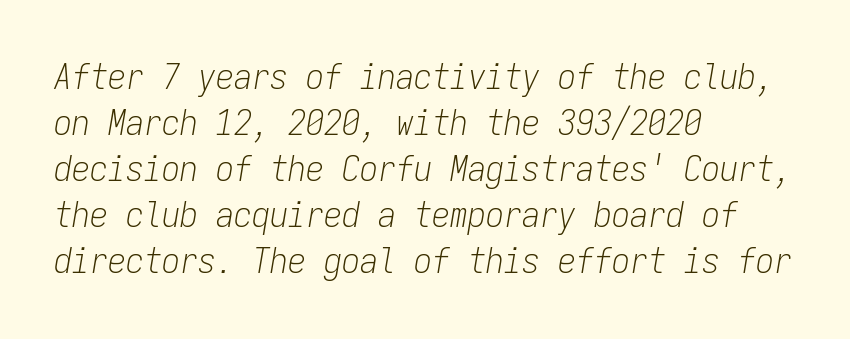
{"italic": "yes", "lean": "right", "slant_degrees": 9, "bold": "no", "weight": "light", "width": "condensed", "stroke_contrast": "low", "x_height": "medium", "monospaced": "yes", "underline": "no", "align": "left", "line_spacing": "normal", "line_spacing_ratio": 1.28, "letter_spacing": "normal", "letter_spacing_em": 0.0, "glyph_px": 36}
